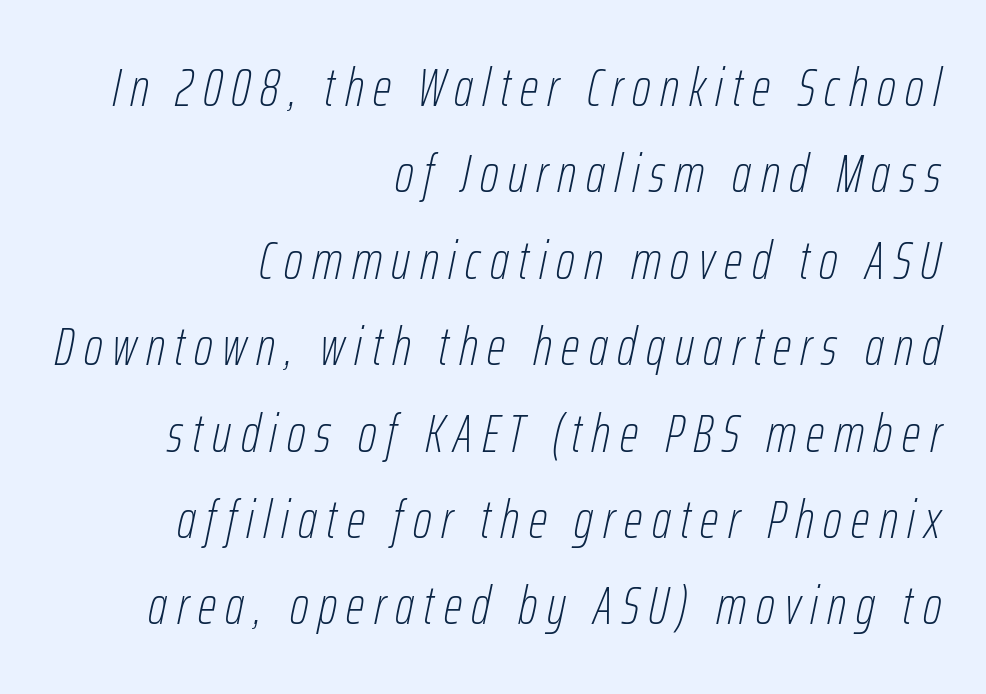
The face used here is proportionally spaced, like ordinary book or web type. Every character sits at an angle, as italics do. Is the block centered? No — it sits flush against the right margin. This block has exactly the height ordinary leading produces.
